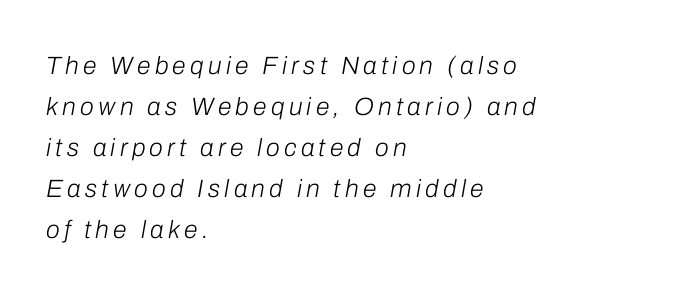
Q: Is the text bold? A: No.
Q: Is the text italic (slanted)? A: Yes, it leans right by about 10 degrees.
Q: Is the text underlined? A: No.
Q: How is the paragraph aligned? A: Left-aligned.
Q: Is the spacing between lines tight, normal or loose? A: Normal.
